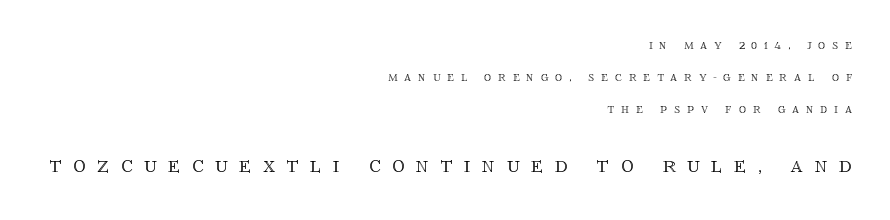
If you measured baseline to baseline, you'd find a long distance. Lines of text with bare space underneath. Display-style spreading of the glyphs; the letterfit is very open. The typography opts for an upright posture over an oblique one. Scale increases going downward across the two blocks.
